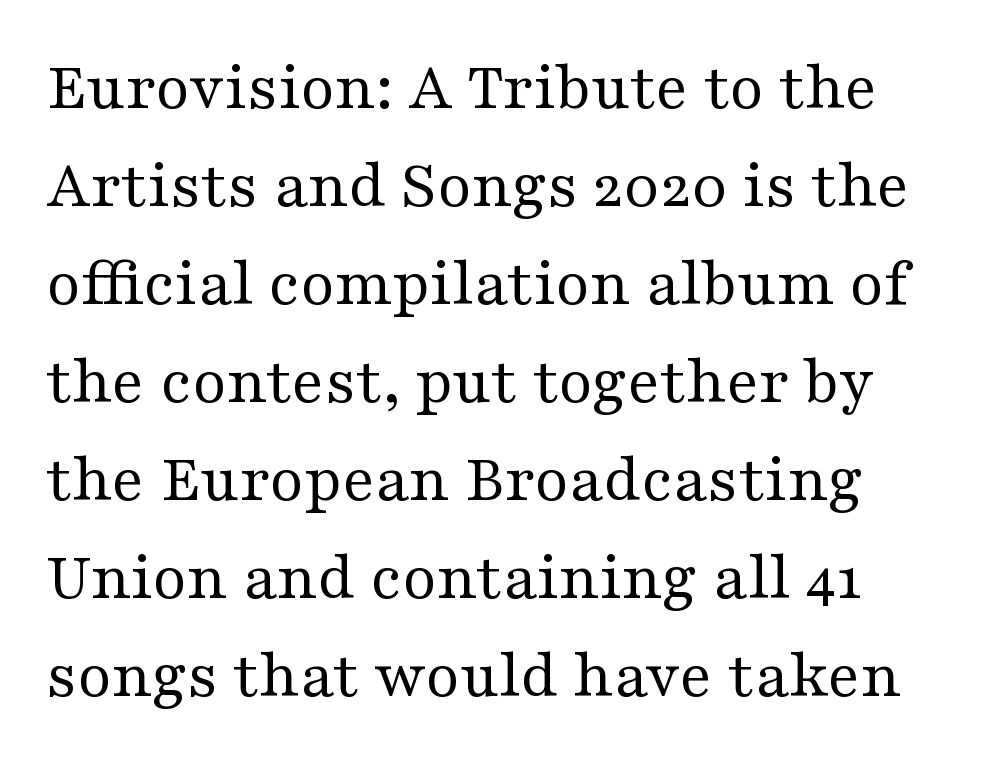
Style check: upright. The text block is weighted toward the left margin, trailing off unevenly rightward. Caption: standard tracking, unaltered. To sum up the face: it has serifs. Honestly, there is no underline to notice here at all. Vertical stems look standard width or narrower in stroke.
